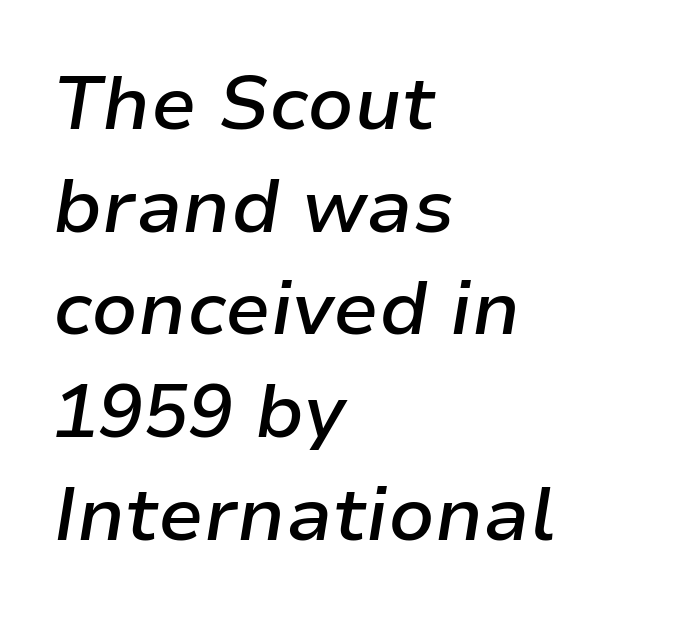
The image shows 75 px semibold type, italic (leaning right); set left-aligned, normal line spacing (1.37x), normal letter spacing, not underlined; low stroke contrast and a medium x-height.
